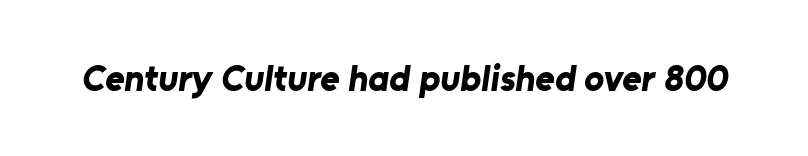
Q: Is the text bold? A: Yes.
Q: Is the typeface a serif or a sans-serif typeface? A: Sans-serif.
Q: Is the text underlined? A: No.
Q: Is the spacing between letters normal or unusually wide? A: Normal.
Q: Width (condensed, normal, or wide)? A: Normal.
Q: Stroke contrast? A: Low.
Q: x-height? A: Medium.
Q: Monospaced? A: No.
